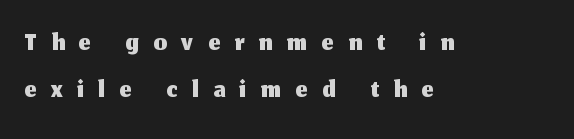
Each word looks stretched out because of the extra space between its letters. Students, observe: this is what under-led, compact text looks like. The passage shown is not underscored anywhere. Looks like regular typesetting: each glyph gets only the width it needs. The type family on display is of the sans-serif kind.
